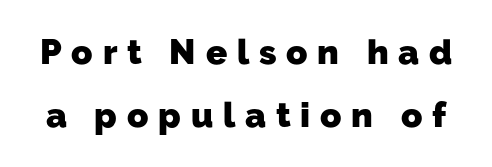
{"serif": "no", "bold": "yes", "weight": "heavy", "width": "normal", "stroke_contrast": "low", "x_height": "medium", "monospaced": "no", "underline": "no", "line_spacing_ratio": 1.8, "letter_spacing": "wide", "letter_spacing_em": 0.28, "glyph_px": 35}
